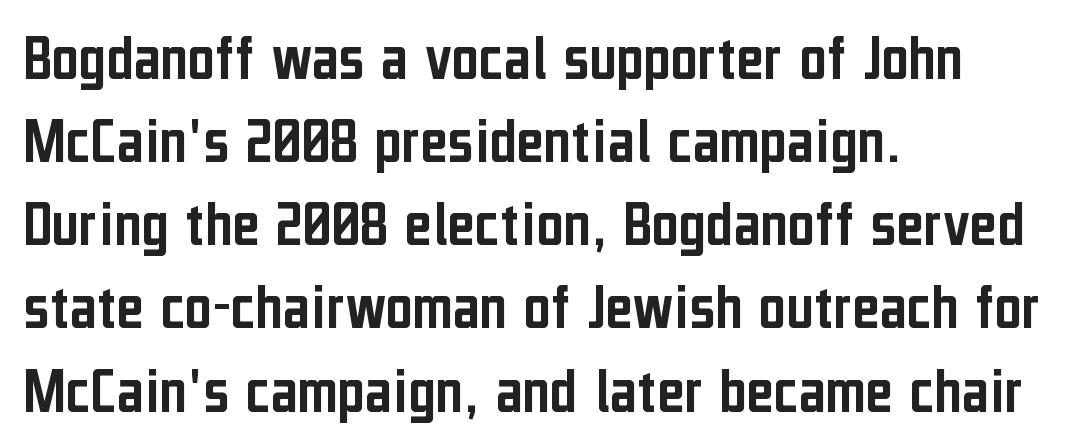
{"serif": "no", "italic": "no", "width": "condensed", "stroke_contrast": "low", "x_height": "medium", "monospaced": "no", "underline": "no", "align": "left", "line_spacing": "normal", "line_spacing_ratio": 1.26, "letter_spacing": "normal", "letter_spacing_em": 0.0, "glyph_px": 66}
